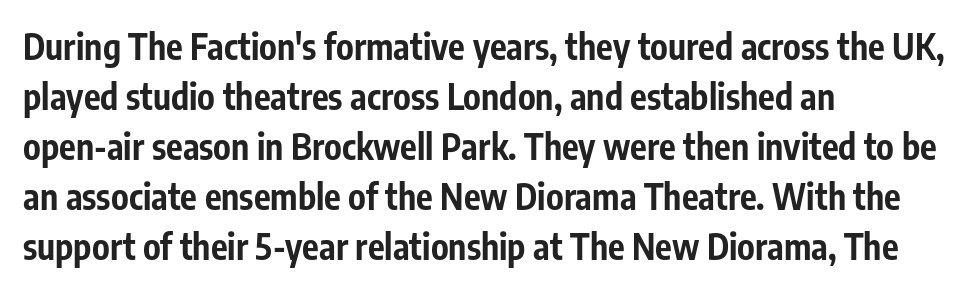
The image shows 35 px bold, condensed sans-serif type, upright; set left-aligned, normal line spacing (1.43x), normal letter spacing, not underlined; low stroke contrast and a medium x-height.
